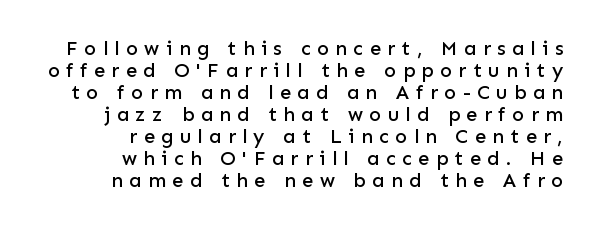
The image shows 20 px text type, upright; set right-aligned, tight line spacing (1.1x), unusually wide letter spacing (+0.32 em), not underlined.
